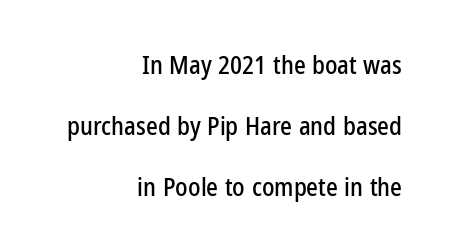
The image shows 25 px text type, upright; set right-aligned, loose line spacing (2.44x), normal letter spacing, not underlined.
